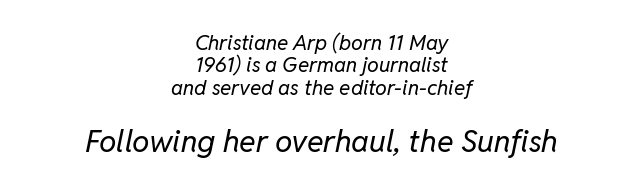
These lines stack symmetrically, like a column narrowing and widening about its center. Bold? No — there's no thickening of the strokes. The block sitting lower on the canvas is the one with enlarged characters. Yep, that's italic — everything's leaning.
